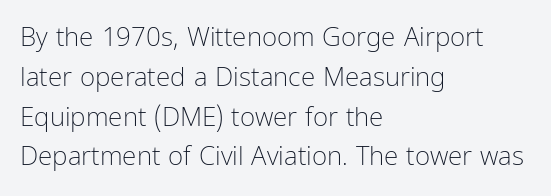
Nobody touched the tracking dial on this one. Line starts are locked; line ends wander. The block of text has a typical density, with ordinary space between rows. The glyphs are unaccompanied by any horizontal stroke below them. Notice how the stems are strictly vertical — no italics here. These glyphs show unthickened strokes, regular width or finer.
